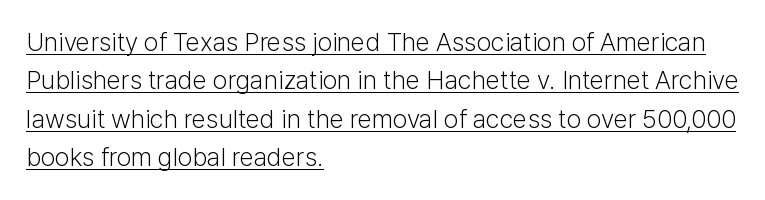
Q: Is the text bold? A: No.
Q: Is the text italic (slanted)? A: No, it is upright.
Q: Is the text underlined? A: Yes.
Q: How is the paragraph aligned? A: Left-aligned.
Q: Is the spacing between letters normal or unusually wide? A: Normal.
Q: Is the spacing between lines tight, normal or loose? A: Normal.
